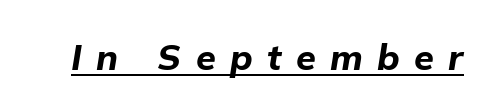
Q: Is the text bold? A: Yes.
Q: Is the text italic (slanted)? A: Yes, it leans right by about 9 degrees.
Q: Is the text underlined? A: Yes.
Q: Is the spacing between letters normal or unusually wide? A: Unusually wide.
Q: Width (condensed, normal, or wide)? A: Normal.
Q: Stroke contrast? A: Low.
Q: x-height? A: Medium.
Q: Monospaced? A: No.
